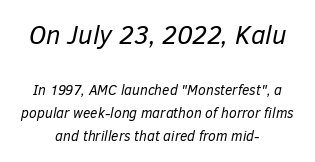
Yep, that's italic — everything's leaning. The paragraph shown floats in the horizontal middle. The first block has been scaled up relative to the second. How are the letters spaced? Ordinarily, with no added tracking.
